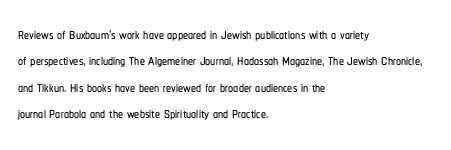
Q: Is the text italic (slanted)? A: No, it is upright.
Q: Is the text underlined? A: No.
Q: How is the paragraph aligned? A: Left-aligned.
Q: Is the spacing between letters normal or unusually wide? A: Normal.
Q: Is the spacing between lines tight, normal or loose? A: Normal.
